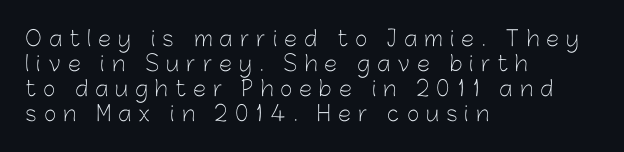
The image shows 21 px text type, upright; set left-aligned, line spacing 1.19x, unusually wide letter spacing (+0.35 em), not underlined.
